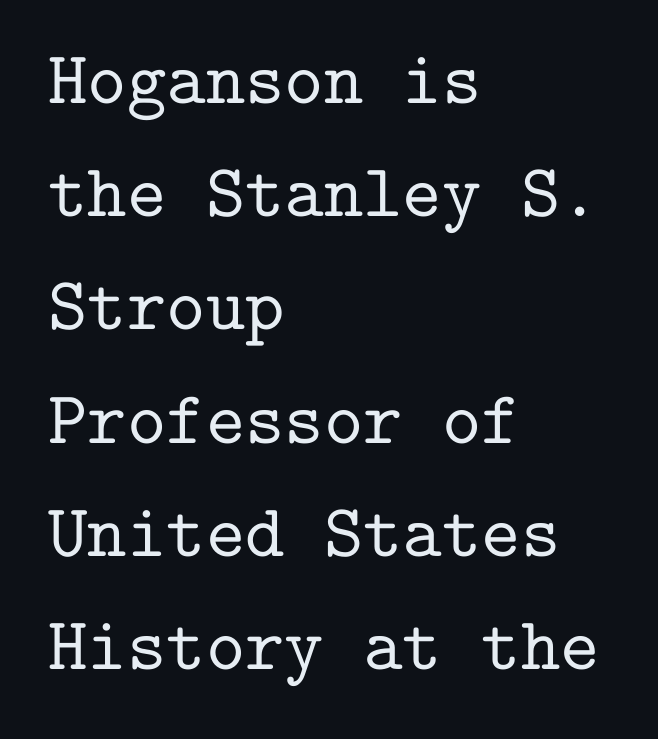
{"serif": "yes", "italic": "no", "width": "normal", "stroke_contrast": "low", "x_height": "medium", "monospaced": "yes", "underline": "no", "align": "left", "line_spacing": "normal", "line_spacing_ratio": 1.51, "letter_spacing": "normal", "letter_spacing_em": 0.0, "glyph_px": 75}
